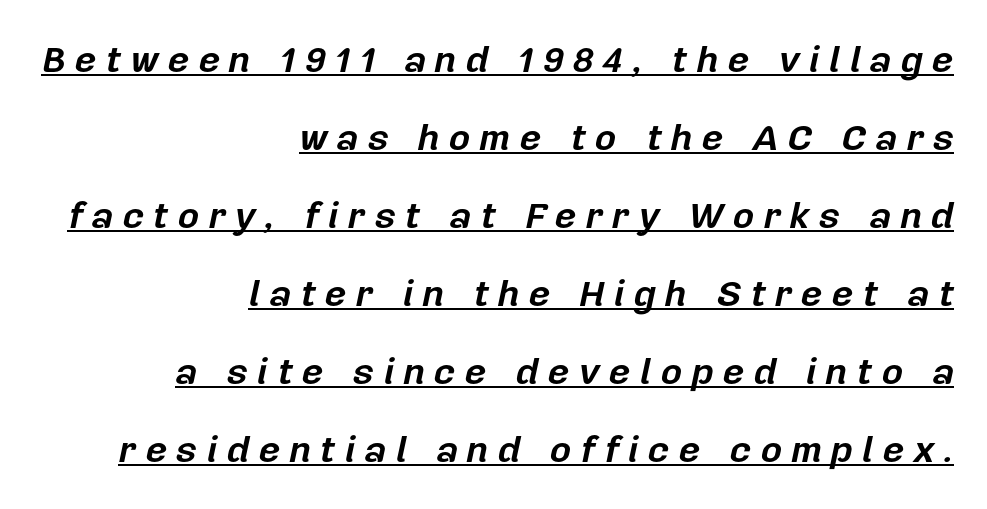
The image shows 37 px bold type, italic (leaning right); set right-aligned, loose line spacing (2.11x), unusually wide letter spacing (+0.25 em), underlined; low stroke contrast and a medium x-height.
